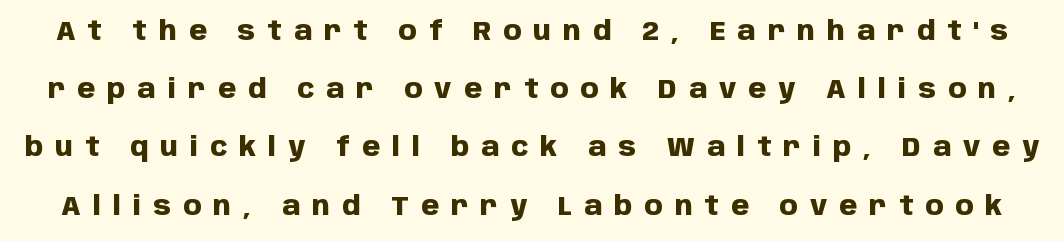
Q: Is the text bold? A: Yes.
Q: Is the text italic (slanted)? A: No, it is upright.
Q: Is the text underlined? A: No.
Q: Is the spacing between letters normal or unusually wide? A: Unusually wide.
Q: Is the spacing between lines tight, normal or loose? A: Loose.
